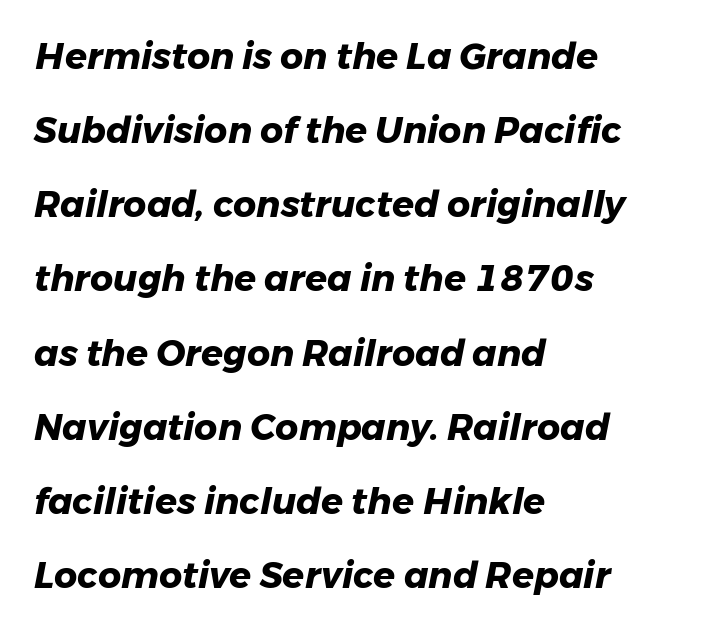
The image shows 36 px heavy type, italic (leaning right); set left-aligned, loose line spacing (2.06x), normal letter spacing, not underlined; low stroke contrast and a medium x-height.
